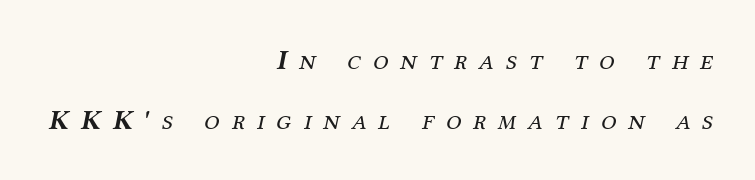
The image shows 28 px regular-weight serif type, italic (leaning right); set right-aligned, loose line spacing (2.16x), unusually wide letter spacing (+0.43 em), not underlined; medium stroke contrast and a medium x-height.
